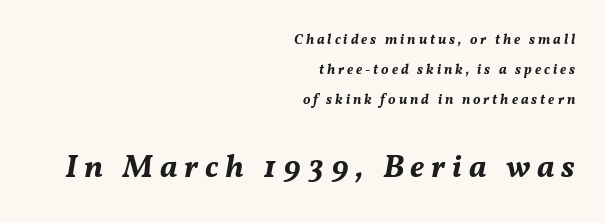
Q: Is the text bold? A: Yes.
Q: Is the text italic (slanted)? A: Yes, it leans right by about 11 degrees.
Q: Is the text underlined? A: No.
Q: How is the paragraph aligned? A: Right-aligned.
Q: Is the spacing between letters normal or unusually wide? A: Unusually wide.
Q: Is the spacing between lines tight, normal or loose? A: Loose.
Q: Which block of text is set in a larger size, the first (top) or the second (bottom)? A: The second (bottom) one.
Q: Width (condensed, normal, or wide)? A: Normal.
Q: Stroke contrast? A: Medium.
Q: x-height? A: Medium.
Q: Monospaced? A: No.
